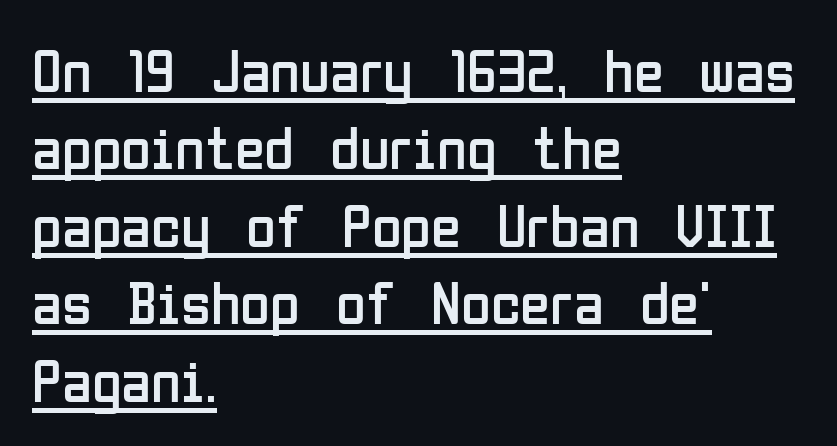
The image shows 61 px regular-weight, condensed sans-serif type, upright; set left-aligned, normal line spacing (1.27x), normal letter spacing, underlined; low stroke contrast and a medium x-height.
